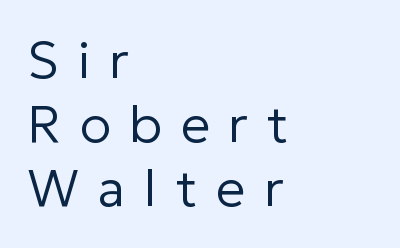
{"serif": "no", "italic": "no", "bold": "no", "weight": "regular", "width": "normal", "stroke_contrast": "low", "x_height": "medium", "monospaced": "no", "underline": "no", "align": "left", "line_spacing_ratio": 1.23, "letter_spacing": "wide", "letter_spacing_em": 0.36, "glyph_px": 52}
